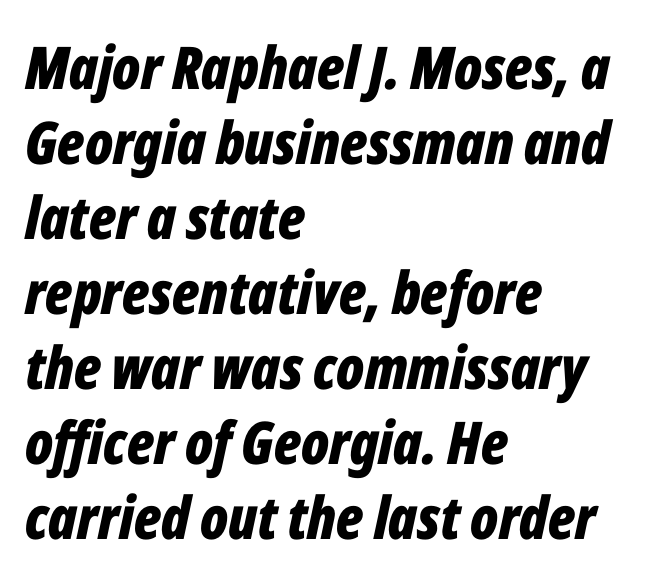
{"italic": "yes", "lean": "right", "slant_degrees": 12, "bold": "yes", "weight": "bold", "width": "condensed", "stroke_contrast": "low", "x_height": "medium", "monospaced": "no", "underline": "no", "align": "left", "line_spacing": "normal", "line_spacing_ratio": 1.27, "letter_spacing": "normal", "letter_spacing_em": 0.0, "glyph_px": 59}
